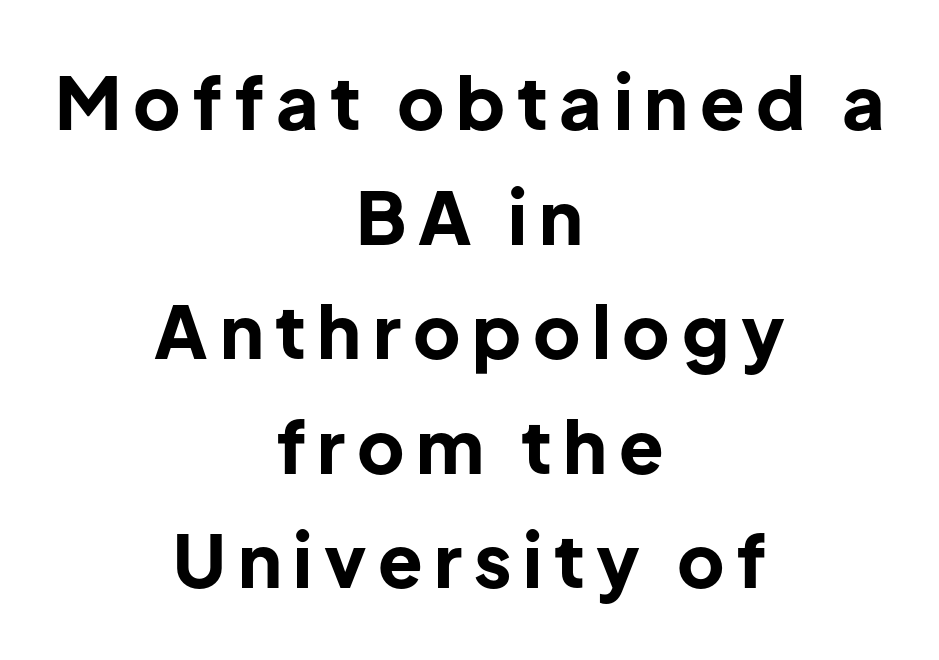
{"serif": "no", "italic": "no", "bold": "yes", "weight": "bold", "width": "normal", "stroke_contrast": "low", "x_height": "medium", "monospaced": "no", "underline": "no", "align": "center", "line_spacing": "normal", "line_spacing_ratio": 1.57, "glyph_px": 73}
